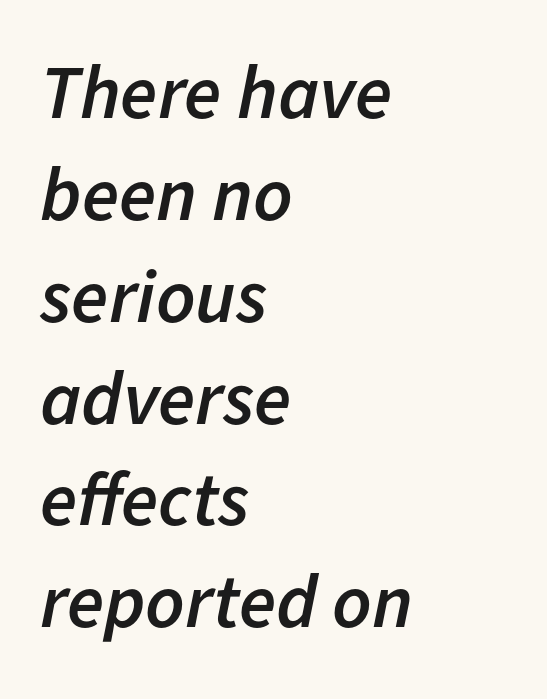
The image shows 76 px semibold type, italic (leaning right); set left-aligned, normal line spacing (1.34x), normal letter spacing, not underlined; low stroke contrast and a medium x-height.
